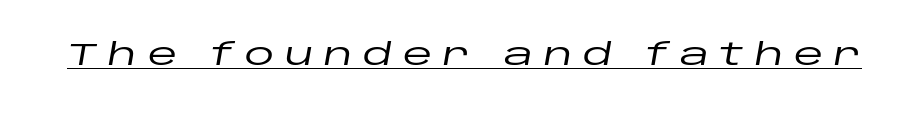
The image shows 30 px wide type, italic (leaning right); set unusually wide letter spacing (+0.36 em), underlined; low stroke contrast and a large x-height.
